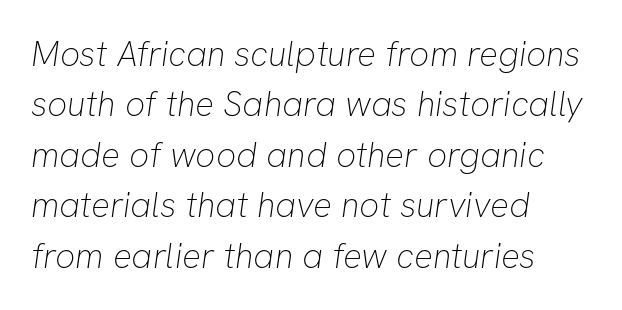
The image shows 35 px thin sans-serif type; set left-aligned, normal line spacing (1.44x), normal letter spacing, not underlined; low stroke contrast and a medium x-height.
